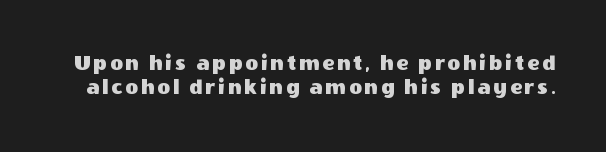
The image shows 22 px text type, upright; set tight line spacing (1.11x), not underlined.
